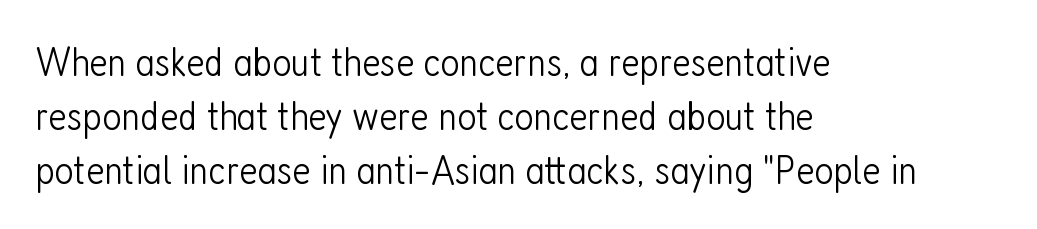
Q: Is the text bold? A: No.
Q: Is the text italic (slanted)? A: No, it is upright.
Q: Is the typeface a serif or a sans-serif typeface? A: Sans-serif.
Q: Is the text underlined? A: No.
Q: How is the paragraph aligned? A: Left-aligned.
Q: Is the spacing between letters normal or unusually wide? A: Normal.
Q: Is the spacing between lines tight, normal or loose? A: Normal.
Q: Width (condensed, normal, or wide)? A: Condensed.
Q: Stroke contrast? A: Low.
Q: x-height? A: Medium.
Q: Monospaced? A: No.
